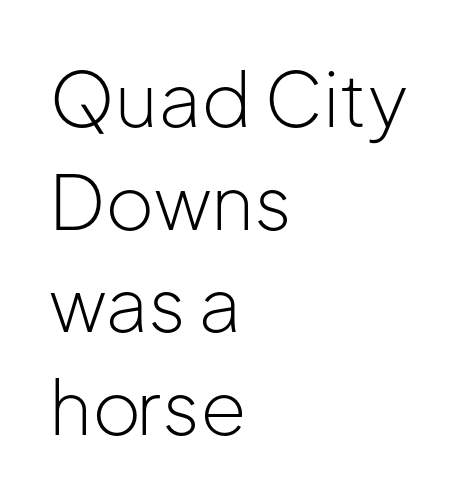
A typesetter would call this proportional, since set widths differ per character. Lines of text with bare space underneath. A sans-serif font was chosen for this passage. The letters look calm and open, with moderate or lighter stems. If you measured baseline to baseline, you'd find a middling distance. Do the letters lean? They stand straight.
